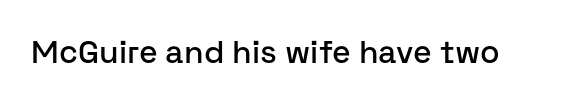
The image shows 32 px sans-serif type, upright; set normal letter spacing, not underlined; low stroke contrast and a medium x-height.
